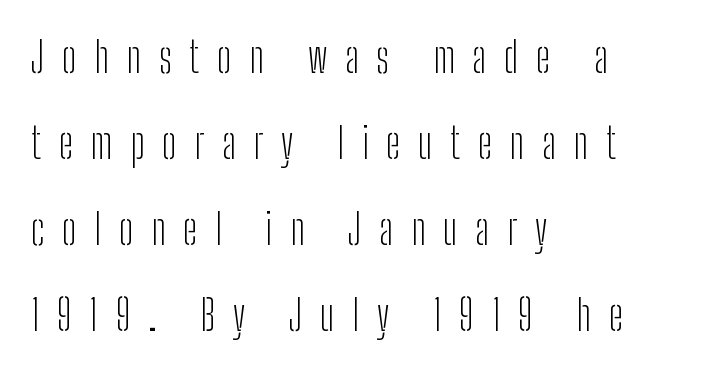
The image shows 42 px light, condensed sans-serif type, upright; set left-aligned, loose line spacing (2.05x), unusually wide letter spacing (+0.42 em), not underlined; low stroke contrast and a medium x-height.
